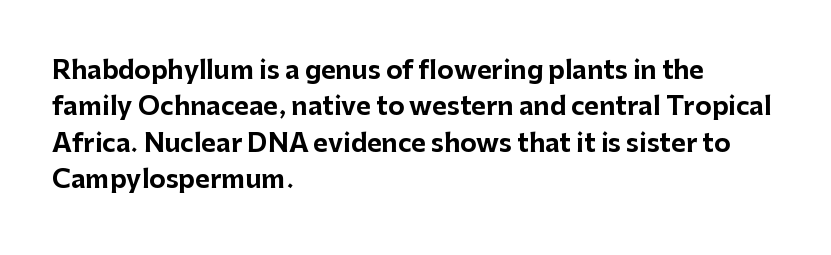
The image shows 25 px bold type, upright; set left-aligned, normal line spacing (1.46x), normal letter spacing, not underlined.
